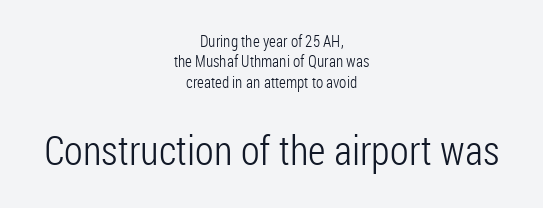
Q: Is the text bold? A: No.
Q: Is the text italic (slanted)? A: No, it is upright.
Q: Is the typeface a serif or a sans-serif typeface? A: Sans-serif.
Q: Is the text underlined? A: No.
Q: How is the paragraph aligned? A: Centered.
Q: Is the spacing between letters normal or unusually wide? A: Normal.
Q: Is the spacing between lines tight, normal or loose? A: Normal.
Q: Which block of text is set in a larger size, the first (top) or the second (bottom)? A: The second (bottom) one.
Q: Width (condensed, normal, or wide)? A: Condensed.
Q: Stroke contrast? A: Low.
Q: x-height? A: Medium.
Q: Monospaced? A: No.
